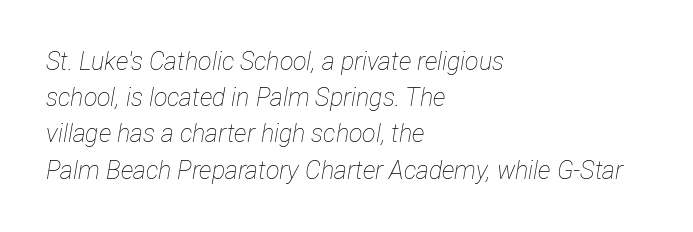
The image shows 25 px text type, italic (leaning right); set left-aligned, normal line spacing (1.45x), normal letter spacing, not underlined.
